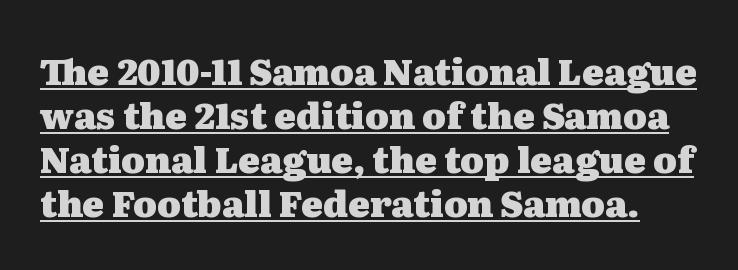
{"serif": "yes", "italic": "no", "bold": "yes", "weight": "heavy", "width": "wide", "stroke_contrast": "medium", "x_height": "medium", "monospaced": "no", "underline": "yes", "line_spacing_ratio": 1.22, "letter_spacing": "normal", "letter_spacing_em": 0.0, "glyph_px": 36}
